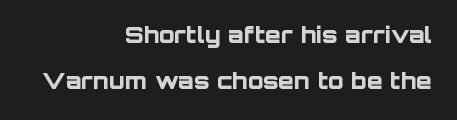
Q: Is the text bold? A: Yes.
Q: Is the text italic (slanted)? A: No, it is upright.
Q: Is the text underlined? A: No.
Q: How is the paragraph aligned? A: Right-aligned.
Q: Is the spacing between letters normal or unusually wide? A: Normal.
Q: Is the spacing between lines tight, normal or loose? A: Loose.
